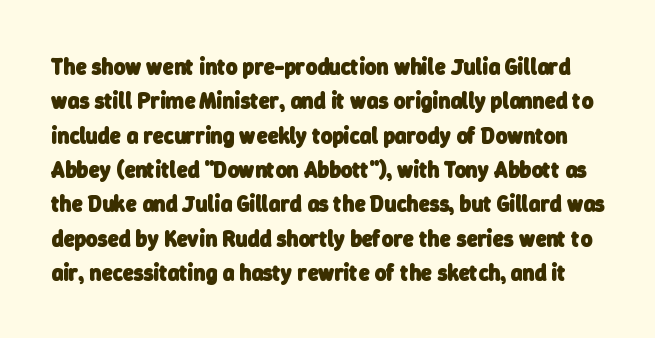
Q: Is the text bold? A: Yes.
Q: Is the text underlined? A: No.
Q: Is the spacing between letters normal or unusually wide? A: Normal.
Q: Is the spacing between lines tight, normal or loose? A: Normal.
